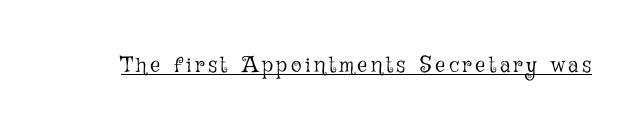
{"italic": "no", "bold": "no", "underline": "yes", "glyph_px": 22}
